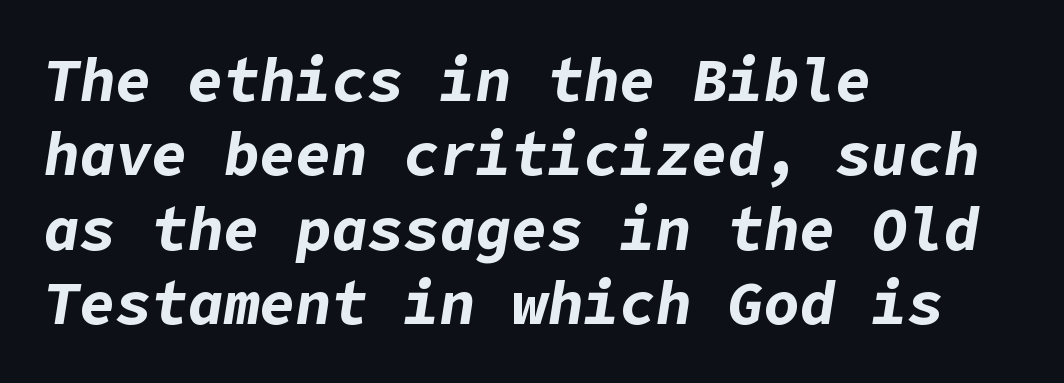
The setting favours the left margin, as ordinary paragraphs usually do. The foot of each line stays bare and open. Slant detected: the letters are inclined. There is no visible air inserted between adjacent glyphs. Weight check: bold — yes, fully.
